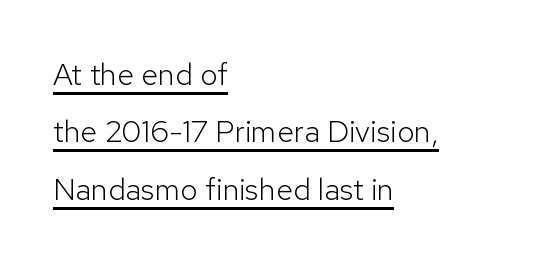
The image shows 31 px light sans-serif type, upright; set left-aligned, line spacing 1.85x, normal letter spacing, underlined; low stroke contrast and a medium x-height.
